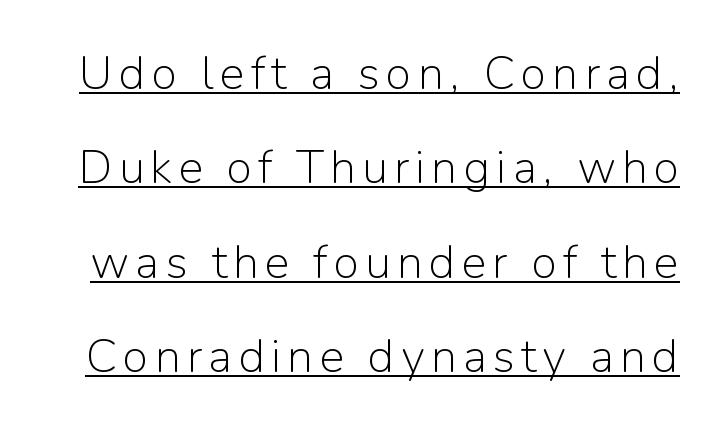
The image shows 47 px light sans-serif type, upright; set loose line spacing (2.01x), underlined; low stroke contrast and a medium x-height.
